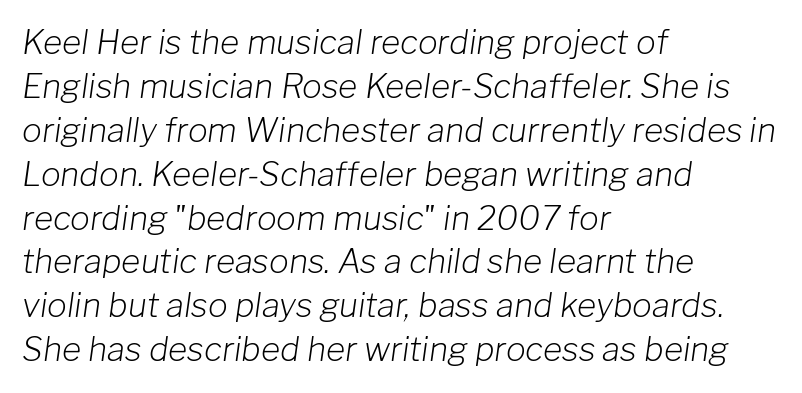
{"italic": "yes", "lean": "right", "slant_degrees": 8, "bold": "no", "weight": "light", "width": "normal", "stroke_contrast": "low", "x_height": "medium", "monospaced": "no", "underline": "no", "align": "left", "line_spacing": "normal", "line_spacing_ratio": 1.33, "letter_spacing": "normal", "letter_spacing_em": 0.0, "glyph_px": 33}
